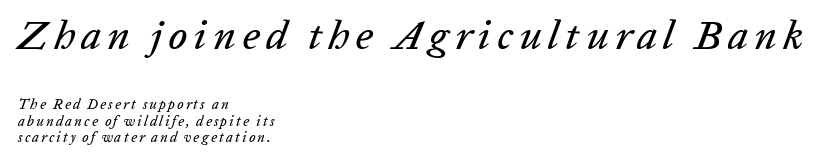
The image shows 41 px text type, italic (leaning right); set left-aligned, line spacing 1.16x, not underlined; the first (top) block is 2.93x larger; low stroke contrast and a medium x-height.
